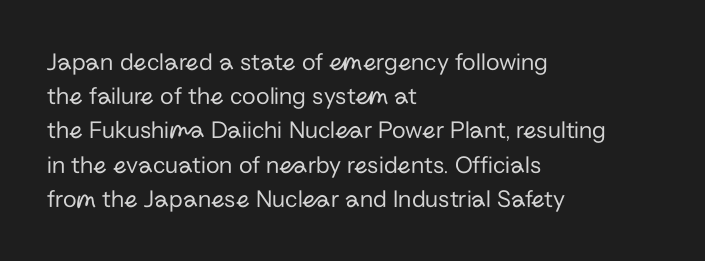
Q: Is the text bold? A: No.
Q: Is the text italic (slanted)? A: No, it is upright.
Q: Is the text underlined? A: No.
Q: How is the paragraph aligned? A: Left-aligned.
Q: Is the spacing between letters normal or unusually wide? A: Normal.
Q: Is the spacing between lines tight, normal or loose? A: Normal.
